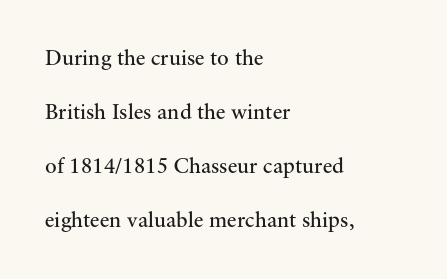
Q: Is the text bold? A: No.
Q: Is the text italic (slanted)? A: No, it is upright.
Q: Is the text underlined? A: No.
Q: How is the paragraph aligned? A: Left-aligned.
Q: Is the spacing between letters normal or unusually wide? A: Normal.
Q: Is the spacing between lines tight, normal or loose? A: Loose.
